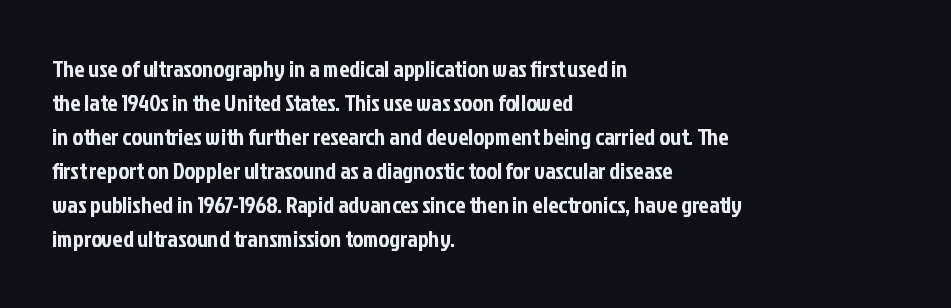
The image shows 23 px text type, upright; set left-aligned, normal line spacing (1.48x), normal letter spacing, not underlined.
